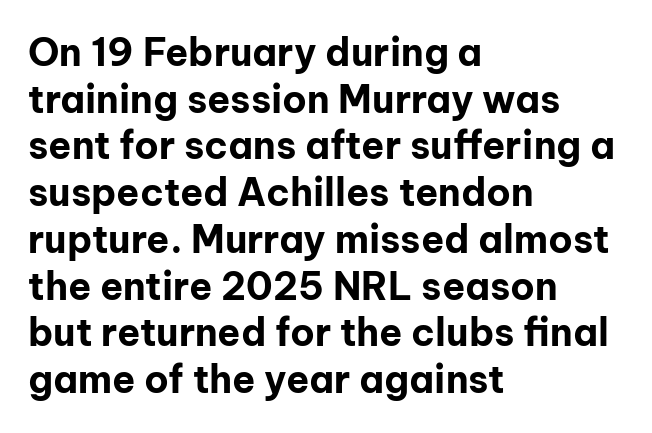
Q: Is the text bold? A: Yes.
Q: Is the text italic (slanted)? A: No, it is upright.
Q: Is the typeface a serif or a sans-serif typeface? A: Sans-serif.
Q: Is the text underlined? A: No.
Q: How is the paragraph aligned? A: Left-aligned.
Q: Is the spacing between letters normal or unusually wide? A: Normal.
Q: Width (condensed, normal, or wide)? A: Normal.
Q: Stroke contrast? A: Low.
Q: x-height? A: Medium.
Q: Monospaced? A: No.
